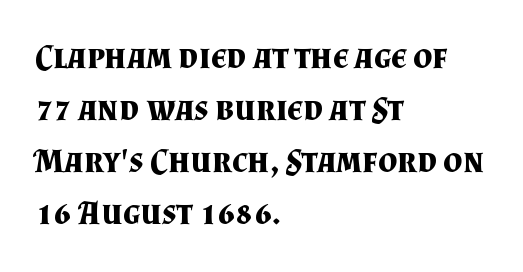
{"serif": "yes", "italic": "no", "bold": "yes", "weight": "bold", "width": "normal", "stroke_contrast": "medium", "x_height": "small", "monospaced": "no", "underline": "no", "align": "left", "line_spacing": "normal", "line_spacing_ratio": 1.53, "letter_spacing": "normal", "letter_spacing_em": 0.0, "glyph_px": 34}
